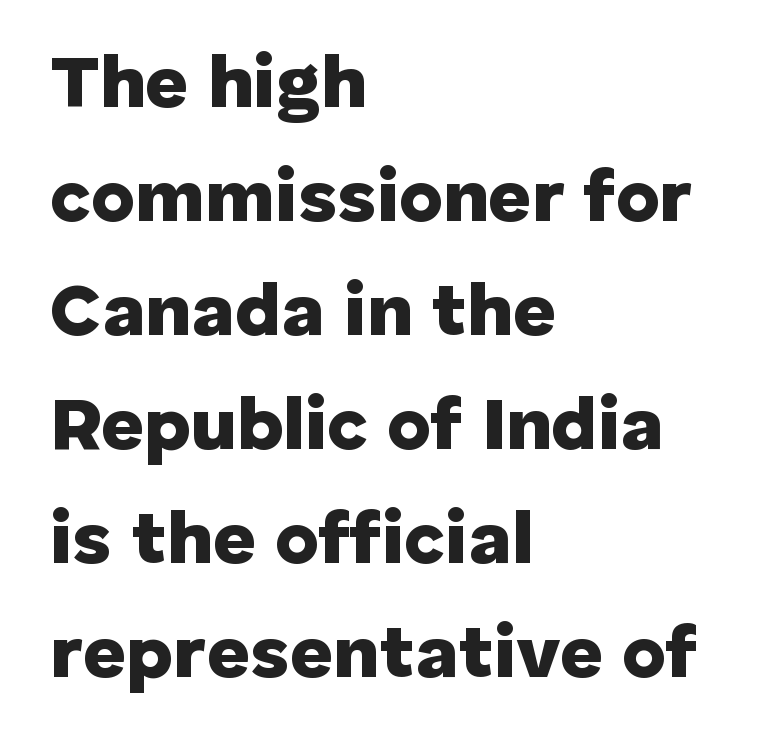
Letters rest on an invisible, unmarked baseline. The font family rendered here belongs to the sans-serif group. The tracking reads as untouched default to a designer's eye. How would I describe the line gaps? Plain and ordinary. Proportional: the letters do not fall into vertical columns. Vertical strokes here are truly vertical.
